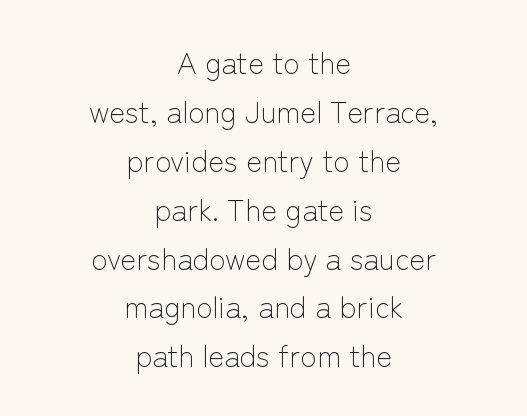
{"serif": "no", "italic": "no", "bold": "no", "weight": "light", "width": "normal", "stroke_contrast": "low", "x_height": "medium", "monospaced": "no", "underline": "no", "align": "center", "line_spacing": "normal", "line_spacing_ratio": 1.63, "letter_spacing": "normal", "letter_spacing_em": 0.0, "glyph_px": 30}
